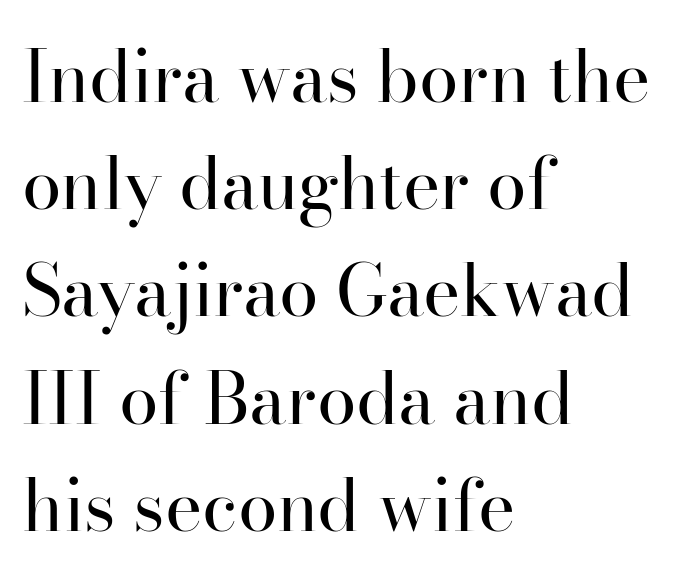
{"serif": "yes", "italic": "no", "bold": "no", "weight": "regular", "width": "normal", "stroke_contrast": "high", "x_height": "small", "monospaced": "no", "underline": "no", "align": "left", "line_spacing": "normal", "line_spacing_ratio": 1.51, "letter_spacing": "normal", "letter_spacing_em": 0.0, "glyph_px": 71}
